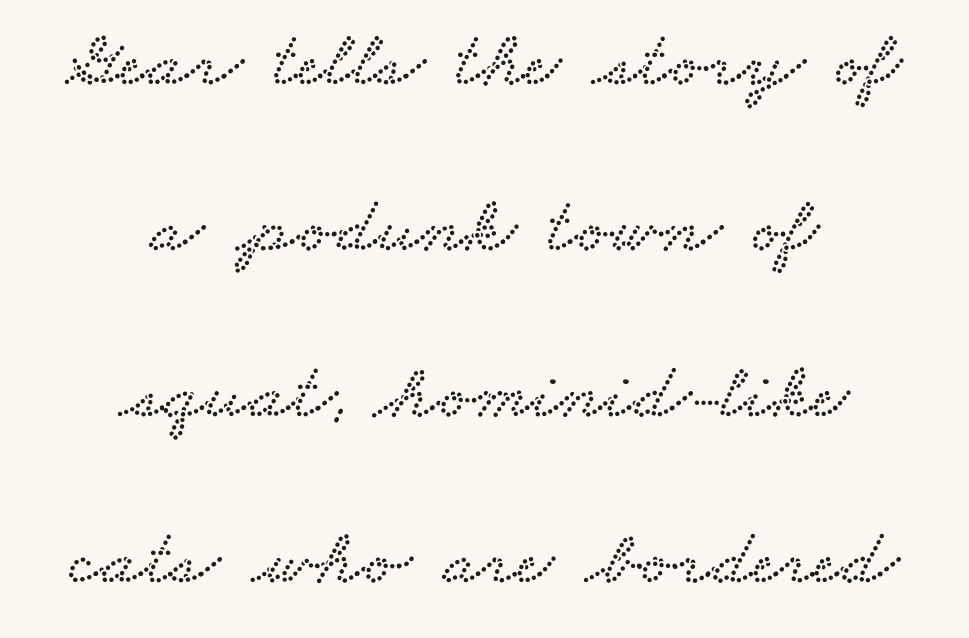
The image shows 79 px wide serif type; set centered, loose line spacing (2.1x), normal letter spacing, not underlined; low stroke contrast and a small x-height.
